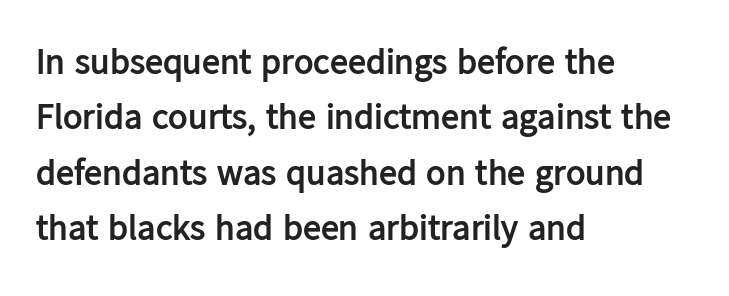
{"serif": "no", "italic": "no", "bold": "yes", "weight": "semibold", "width": "normal", "stroke_contrast": "low", "x_height": "medium", "monospaced": "no", "underline": "no", "align": "left", "line_spacing": "normal", "line_spacing_ratio": 1.54, "letter_spacing": "normal", "letter_spacing_em": 0.0, "glyph_px": 36}
